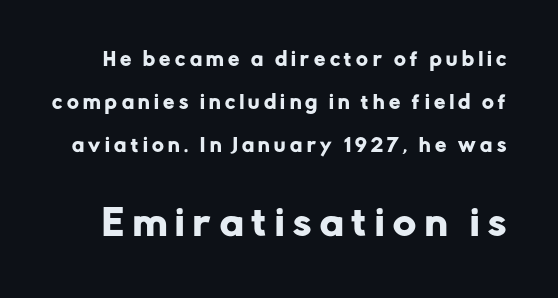
Inter-character spacing is expanded well beyond the font's built-in metrics. These lines are rendered in a variable-pitch font. Does the lettering tilt? It doesn't — this is upright. Underlining? Definitely not there.
